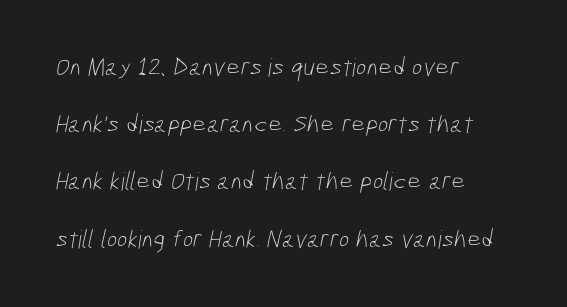
The image shows 25 px text type; set left-aligned, loose line spacing (2.29x), normal letter spacing, not underlined.
